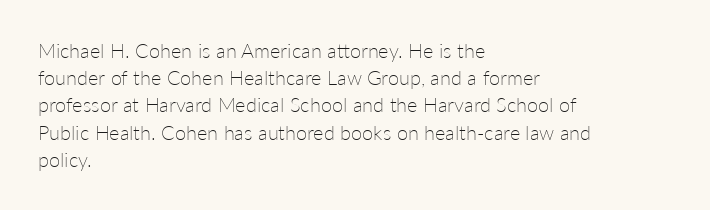
{"italic": "no", "bold": "no", "underline": "no", "align": "left", "line_spacing": "normal", "line_spacing_ratio": 1.36, "letter_spacing": "normal", "letter_spacing_em": 0.0, "glyph_px": 20}
